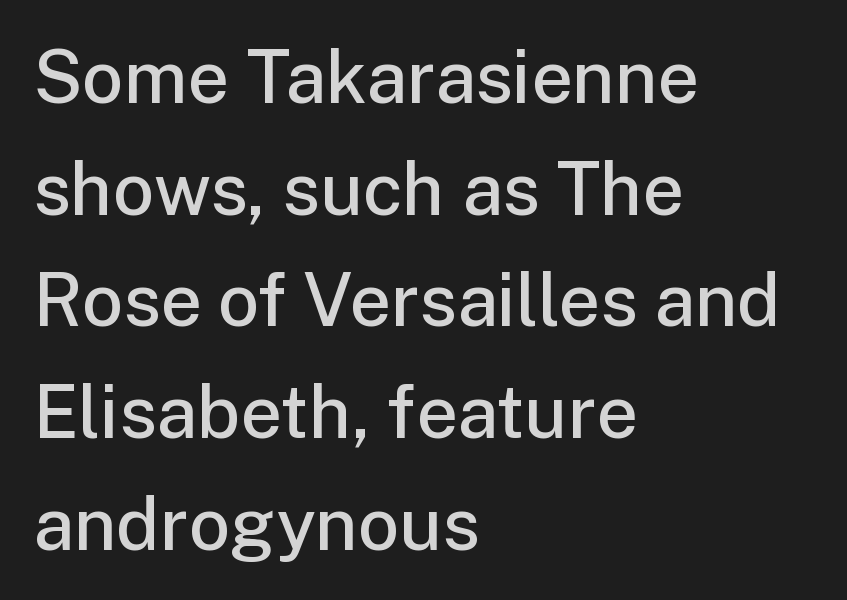
The image shows 73 px semibold sans-serif type, upright; set left-aligned, normal line spacing (1.53x), normal letter spacing, not underlined; low stroke contrast and a medium x-height.
